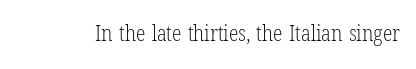
The image shows 22 px text type, upright; set normal letter spacing, not underlined.
